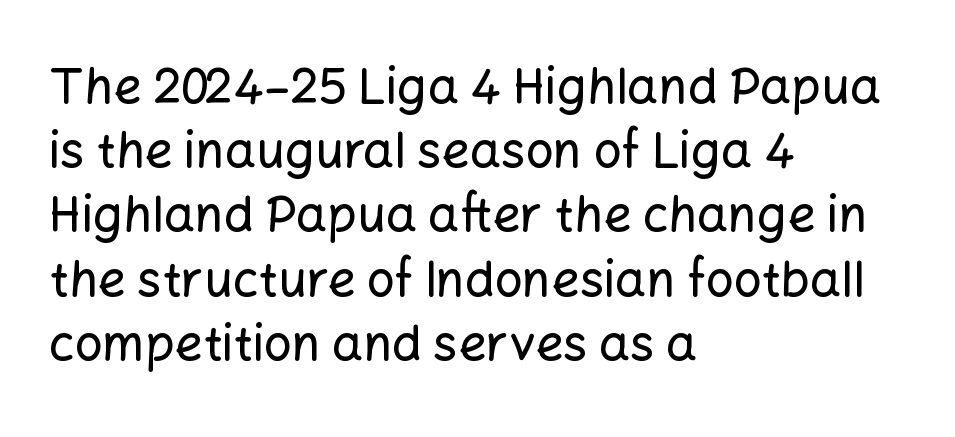
{"serif": "no", "italic": "no", "width": "normal", "stroke_contrast": "low", "x_height": "medium", "monospaced": "no", "underline": "no", "align": "left", "line_spacing": "normal", "line_spacing_ratio": 1.31, "letter_spacing": "normal", "letter_spacing_em": 0.0, "glyph_px": 49}
